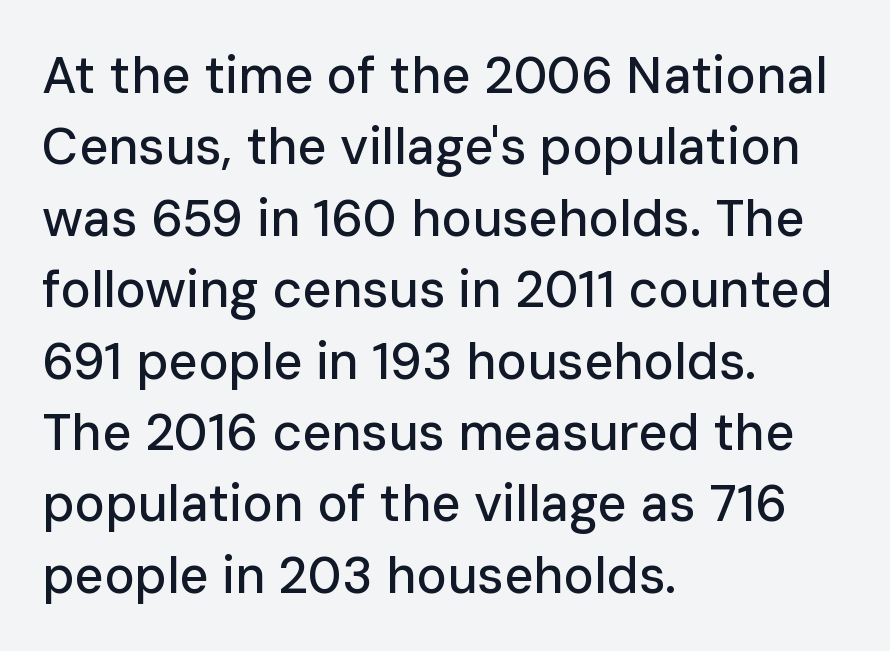
{"serif": "no", "italic": "no", "width": "normal", "stroke_contrast": "low", "x_height": "medium", "monospaced": "no", "underline": "no", "align": "left", "line_spacing": "normal", "line_spacing_ratio": 1.4, "letter_spacing": "normal", "letter_spacing_em": 0.0, "glyph_px": 51}
